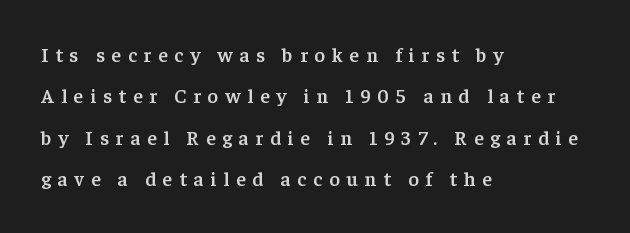
Q: Is the text bold? A: Semi-bold.
Q: Is the text italic (slanted)? A: No, it is upright.
Q: Is the text underlined? A: No.
Q: How is the paragraph aligned? A: Left-aligned.
Q: Is the spacing between letters normal or unusually wide? A: Unusually wide.
Q: Is the spacing between lines tight, normal or loose? A: Loose.
